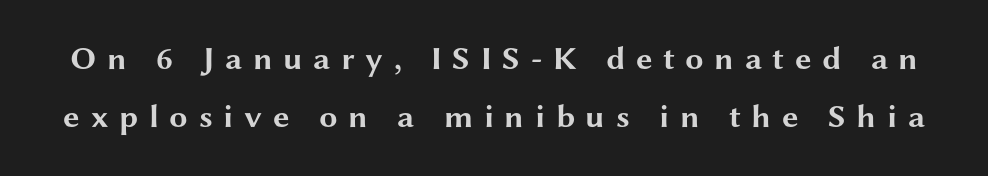
The image shows 33 px bold, wide sans-serif type, upright; set line spacing 1.77x, unusually wide letter spacing (+0.32 em), not underlined; medium stroke contrast and a medium x-height.
